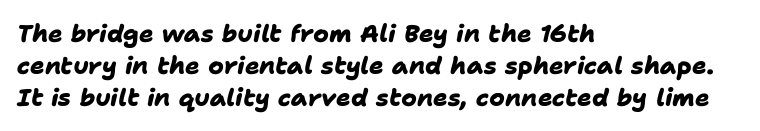
The image shows 24 px bold type; set left-aligned, normal line spacing (1.33x), normal letter spacing, not underlined.
